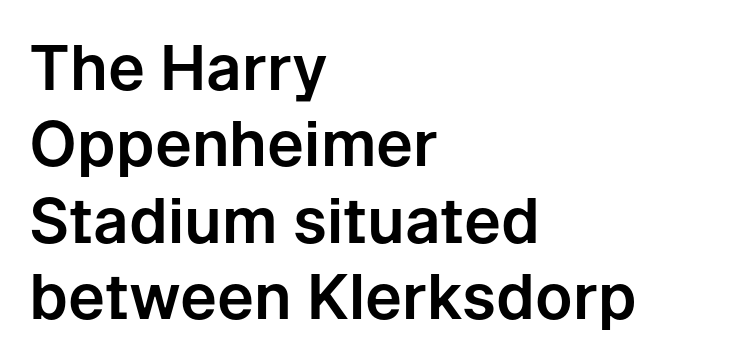
The image shows 62 px sans-serif type, upright; set left-aligned, line spacing 1.23x, normal letter spacing, not underlined; low stroke contrast and a medium x-height.
